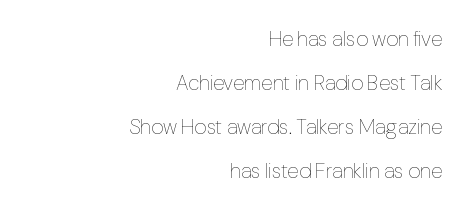
The foot of each line stays bare and open. Unbolded letterforms with no extra heft. Notice the wide empty band between every row — that's loose leading. The line texture is even and compact thanks to regular tracking. The lettering holds an erect, upright posture throughout.
